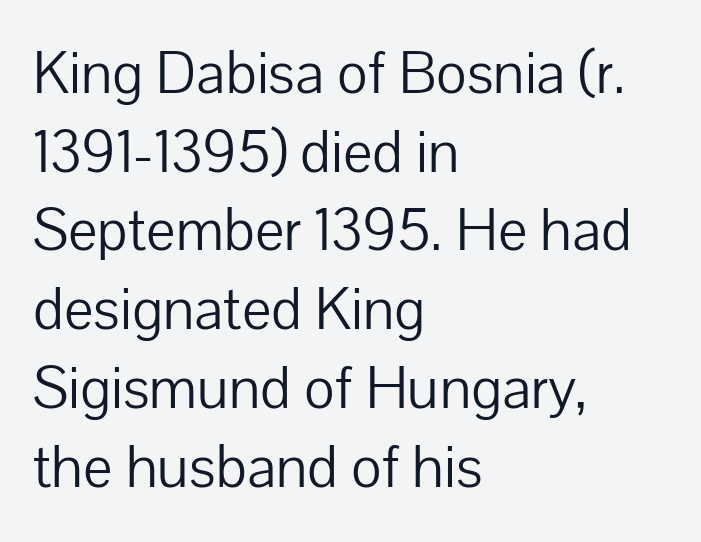
{"serif": "no", "italic": "no", "bold": "no", "weight": "light", "width": "normal", "stroke_contrast": "low", "x_height": "medium", "monospaced": "no", "underline": "no", "align": "left", "line_spacing": "normal", "line_spacing_ratio": 1.27, "letter_spacing": "normal", "letter_spacing_em": 0.0, "glyph_px": 62}
